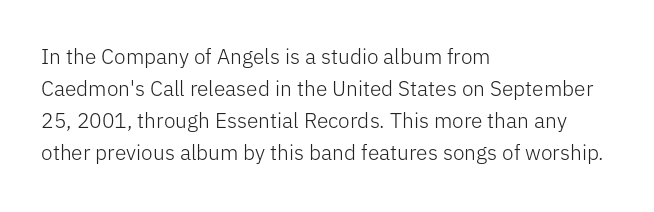
{"italic": "no", "bold": "no", "underline": "no", "align": "left", "line_spacing": "normal", "line_spacing_ratio": 1.53, "letter_spacing": "normal", "letter_spacing_em": 0.0, "glyph_px": 21}
